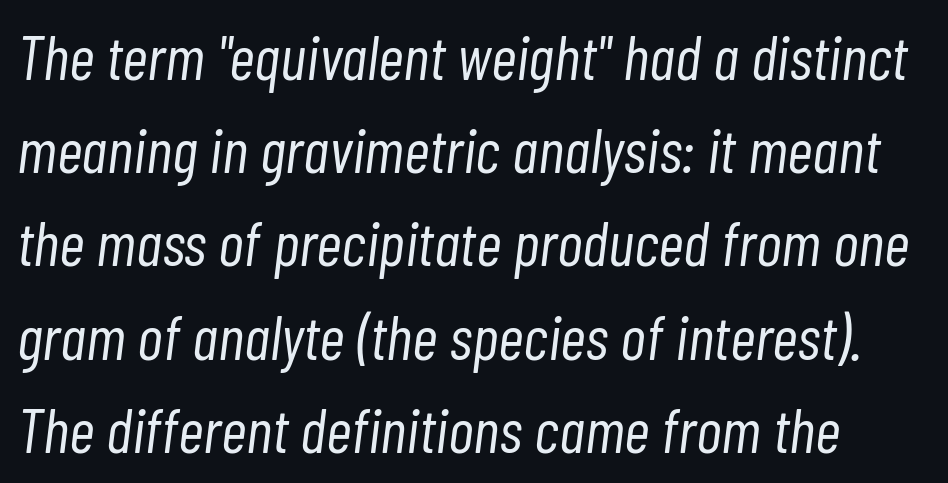
Q: Is the text bold? A: No.
Q: Is the text italic (slanted)? A: Yes, it leans right by about 7 degrees.
Q: Is the text underlined? A: No.
Q: Is the spacing between letters normal or unusually wide? A: Normal.
Q: Is the spacing between lines tight, normal or loose? A: Normal.
Q: Width (condensed, normal, or wide)? A: Condensed.
Q: Stroke contrast? A: Low.
Q: x-height? A: Medium.
Q: Monospaced? A: No.
